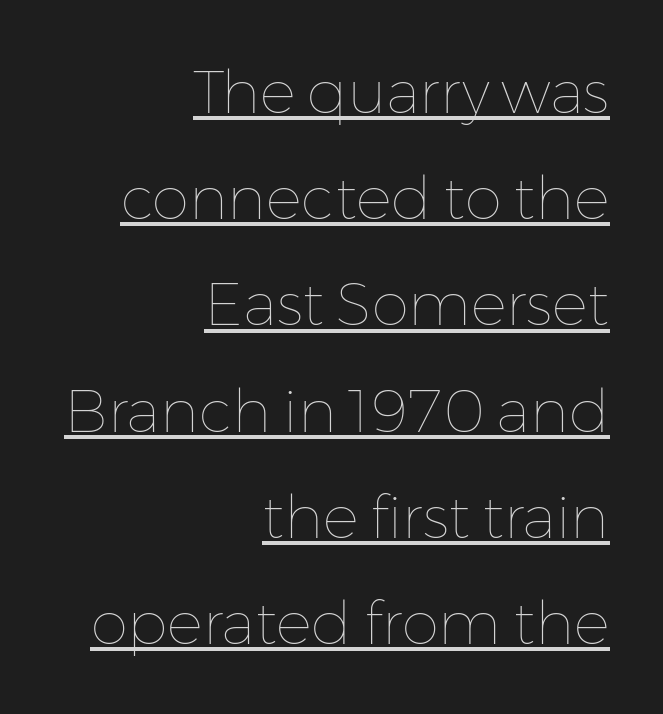
In terms of letterspacing, this is plain default setting. The sample's only ornament is a line tracing under the words. Italic? Not at all — the glyphs are vertical. The letterforms sit at book weight or below. Compared with a flush-left layout, this one pins lines to the opposite, right side. Do the characters align in a grid? No, the font is proportional.
